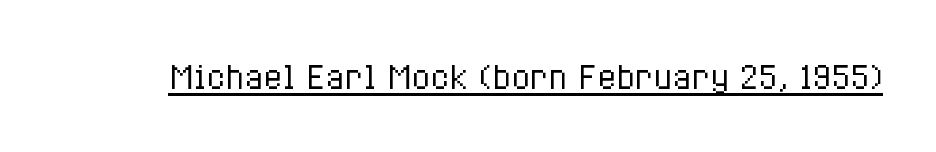
Nobody touched the tracking dial on this one. The passage shown is typed in a proportional face where columns would drift. This sample carries an underscore along the baseline area. The characters are drawn with everyday or finer stroke widths. The font's upright variant was chosen for this text.
